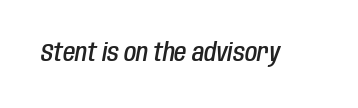
The image shows 25 px text type, italic (leaning right); set normal letter spacing, not underlined.
